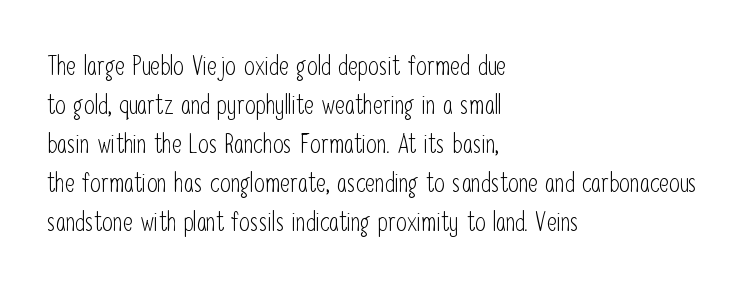
Q: Is the text bold? A: No.
Q: Is the text italic (slanted)? A: No, it is upright.
Q: Is the text underlined? A: No.
Q: How is the paragraph aligned? A: Left-aligned.
Q: Is the spacing between letters normal or unusually wide? A: Normal.
Q: Is the spacing between lines tight, normal or loose? A: Normal.
